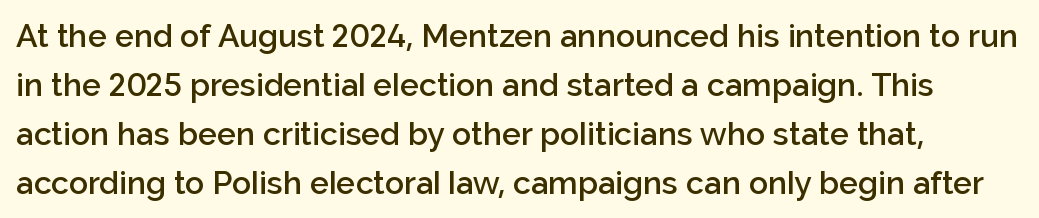
The image shows 32 px semibold sans-serif type, upright; set normal line spacing (1.53x), normal letter spacing, not underlined; low stroke contrast and a medium x-height.
